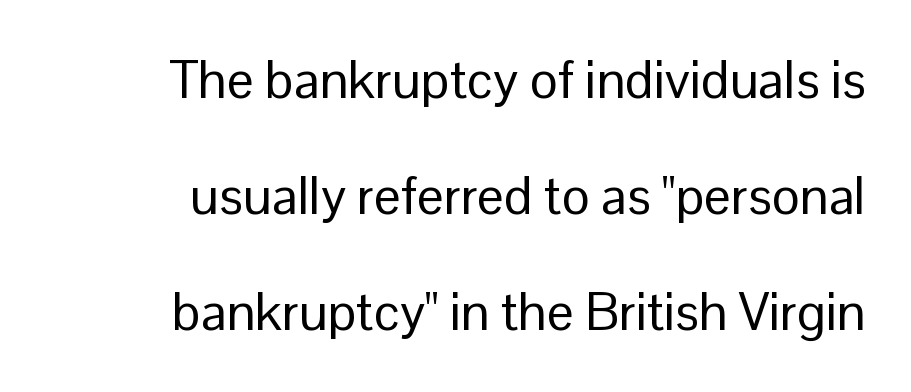
{"serif": "no", "italic": "no", "bold": "no", "weight": "regular", "width": "normal", "stroke_contrast": "low", "x_height": "medium", "monospaced": "no", "underline": "no", "align": "right", "line_spacing": "loose", "line_spacing_ratio": 2.19, "letter_spacing": "normal", "letter_spacing_em": 0.0, "glyph_px": 53}
